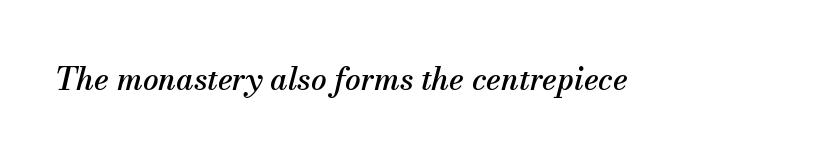
The image shows 31 px serif type, italic (leaning right); set normal letter spacing, not underlined; medium stroke contrast and a small x-height.
